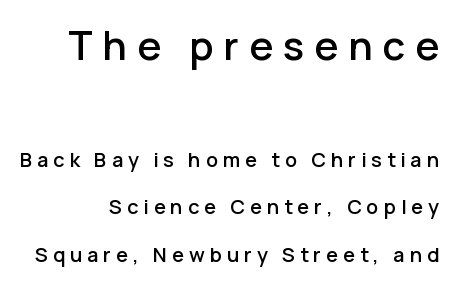
The designer gave the opening block more size than the closing block. Regarding leading, the lines here are spaced well apart. Does the copy run flush right? Yes — the right margin is perfectly even. Unlike a traditional serif, this face leaves its strokes unadorned. Plain, unruled lines of type. The tracking reads as deliberately expanded to a designer's eye.
